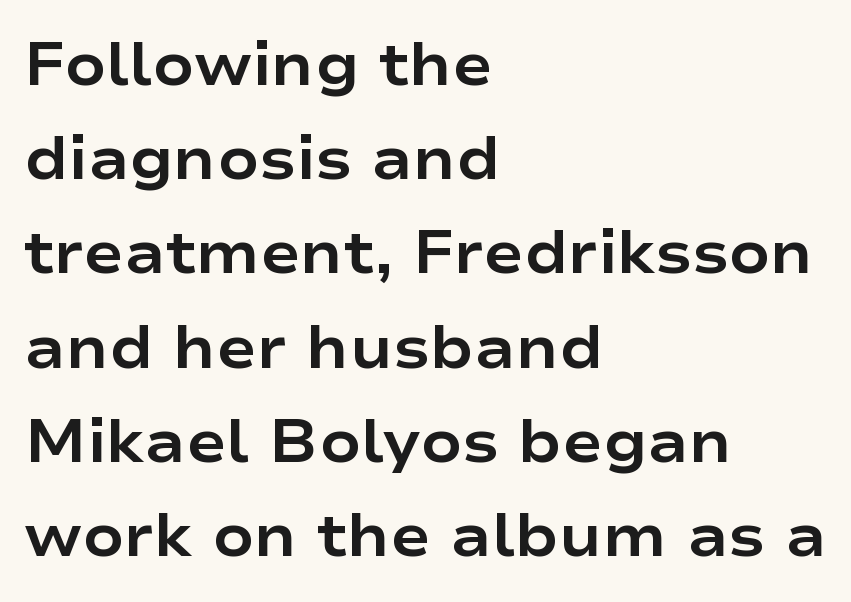
Think of a printed novel: that variable character pitch is what you see here. Honestly, the letter spacing is just normal — you wouldn't notice it. Alignment: flush left. Designer's note — italics off, roman on.
